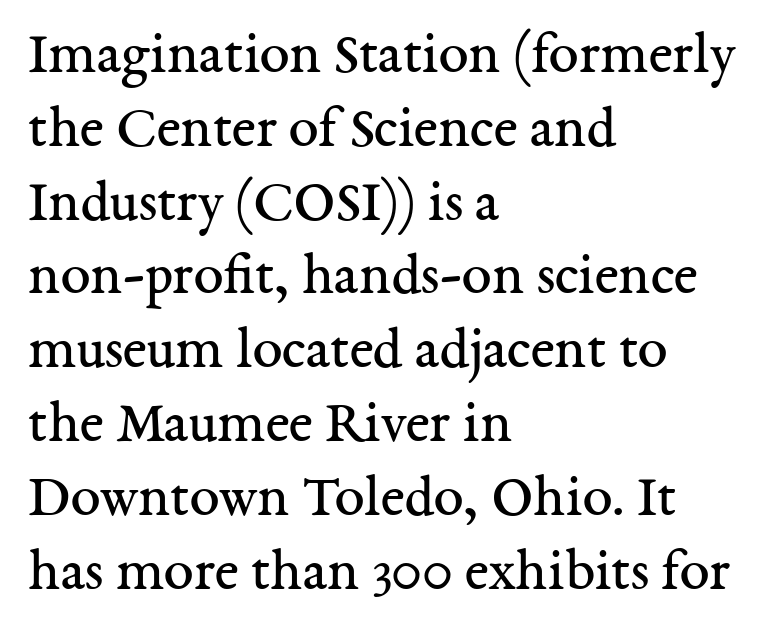
Is there any slant? The stems are plumb. This sample is left-justified, so line endings fall wherever the words run out. You could call the tracking neutral — neither tight nor loose. The zone under the glyphs is completely vacant.
